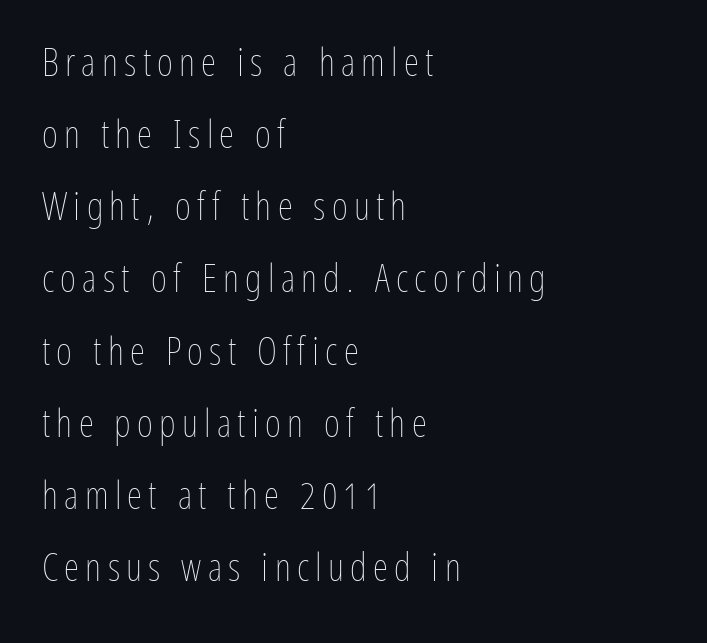
{"italic": "no", "bold": "no", "weight": "thin", "width": "condensed", "stroke_contrast": "low", "x_height": "medium", "monospaced": "no", "underline": "no", "align": "left", "line_spacing_ratio": 1.85, "glyph_px": 39}
